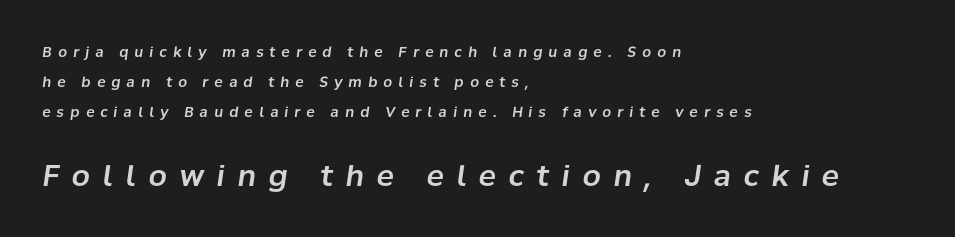
{"italic": "yes", "lean": "right", "slant_degrees": 8, "width": "normal", "stroke_contrast": "low", "x_height": "medium", "monospaced": "no", "underline": "no", "align": "left", "line_spacing": "loose", "line_spacing_ratio": 2.16, "letter_spacing": "wide", "letter_spacing_em": 0.44, "larger_block": "second", "size_ratio": 2.07, "glyph_px": 29}
